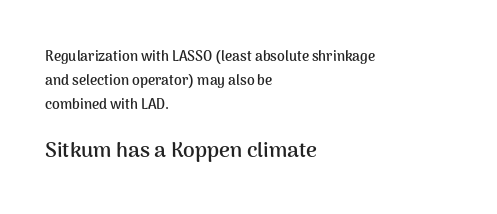
The image shows 21 px bold type, upright; set left-aligned, line spacing 1.71x, normal letter spacing, not underlined; the second (bottom) block is 1.5x larger.
